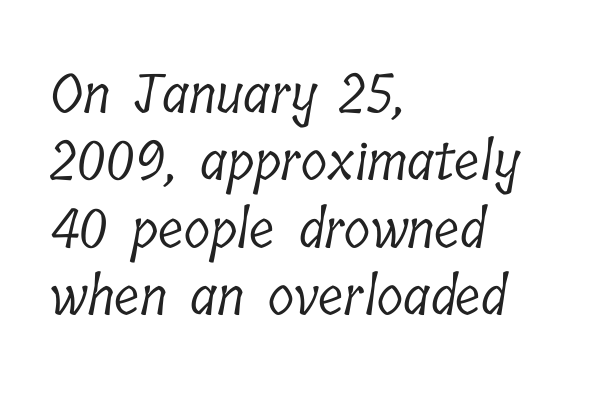
Q: Is the text bold? A: No.
Q: Is the typeface a serif or a sans-serif typeface? A: Serif.
Q: Is the text underlined? A: No.
Q: How is the paragraph aligned? A: Left-aligned.
Q: Is the spacing between letters normal or unusually wide? A: Normal.
Q: Is the spacing between lines tight, normal or loose? A: Normal.
Q: Width (condensed, normal, or wide)? A: Condensed.
Q: Stroke contrast? A: Low.
Q: x-height? A: Medium.
Q: Monospaced? A: No.
